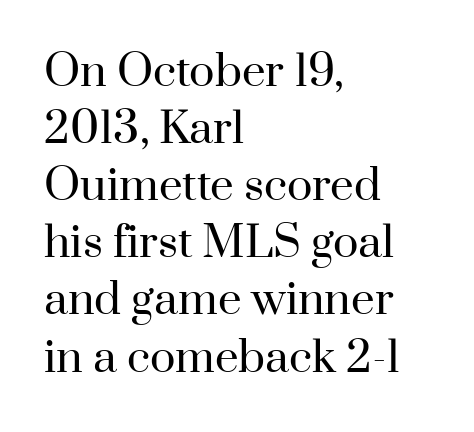
Q: Is the text bold? A: No.
Q: Is the text italic (slanted)? A: No, it is upright.
Q: Is the typeface a serif or a sans-serif typeface? A: Serif.
Q: Is the text underlined? A: No.
Q: How is the paragraph aligned? A: Left-aligned.
Q: Is the spacing between letters normal or unusually wide? A: Normal.
Q: Is the spacing between lines tight, normal or loose? A: Normal.
Q: Width (condensed, normal, or wide)? A: Normal.
Q: Stroke contrast? A: High.
Q: x-height? A: Small.
Q: Monospaced? A: No.
